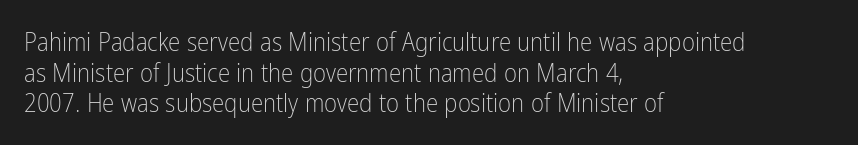
Q: Is the text bold? A: No.
Q: Is the text italic (slanted)? A: No, it is upright.
Q: Is the text underlined? A: No.
Q: How is the paragraph aligned? A: Left-aligned.
Q: Is the spacing between letters normal or unusually wide? A: Normal.
